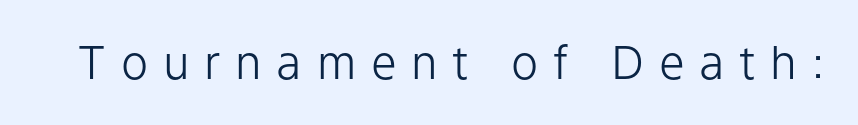
{"serif": "no", "italic": "no", "bold": "no", "weight": "light", "width": "normal", "stroke_contrast": "low", "x_height": "medium", "monospaced": "no", "underline": "no", "letter_spacing": "wide", "letter_spacing_em": 0.32, "glyph_px": 46}
